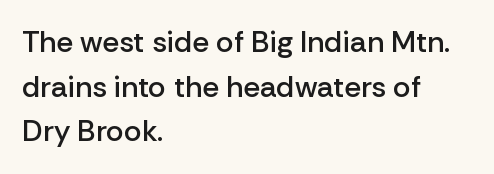
Q: Is the text bold? A: Semi-bold.
Q: Is the text italic (slanted)? A: No, it is upright.
Q: Is the typeface a serif or a sans-serif typeface? A: Sans-serif.
Q: Is the text underlined? A: No.
Q: How is the paragraph aligned? A: Left-aligned.
Q: Is the spacing between letters normal or unusually wide? A: Normal.
Q: Is the spacing between lines tight, normal or loose? A: Normal.
Q: Width (condensed, normal, or wide)? A: Normal.
Q: Stroke contrast? A: Low.
Q: x-height? A: Medium.
Q: Monospaced? A: No.
